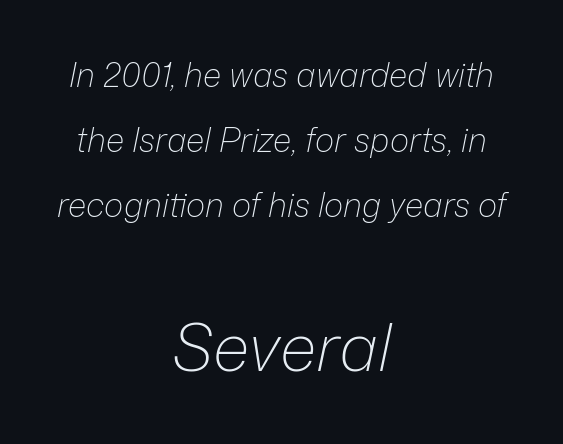
The image shows 66 px light type, italic (leaning right); set centered, loose line spacing (1.97x), normal letter spacing, not underlined; the second (bottom) block is 2.0x larger; low stroke contrast and a medium x-height.
